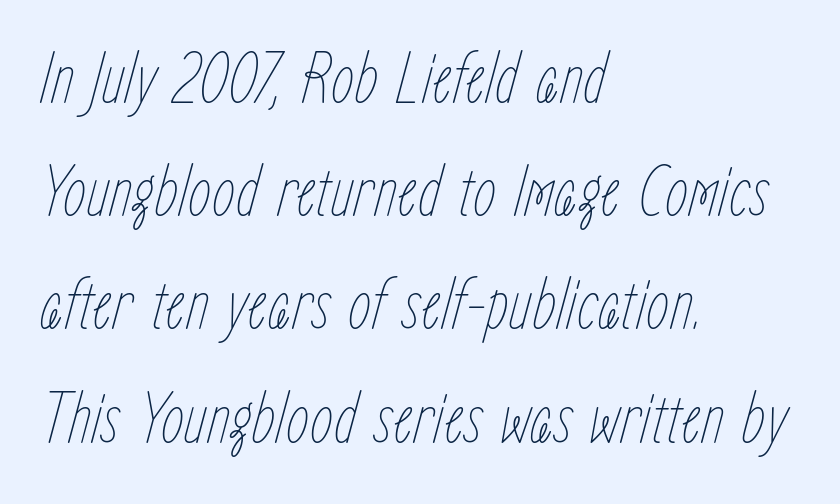
{"italic": "yes", "lean": "right", "slant_degrees": 15, "bold": "no", "weight": "thin", "width": "condensed", "stroke_contrast": "low", "x_height": "medium", "monospaced": "no", "underline": "no", "align": "left", "line_spacing": "normal", "line_spacing_ratio": 1.53, "letter_spacing": "normal", "letter_spacing_em": 0.0, "glyph_px": 74}
